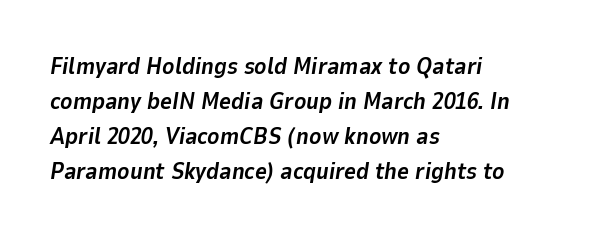
A normal amount of white space separates one row of letters from the next. Compared with a centered layout, this one pins lines to the left instead. Heavy, bold letterforms. Each row of text sits above clean, open space.
